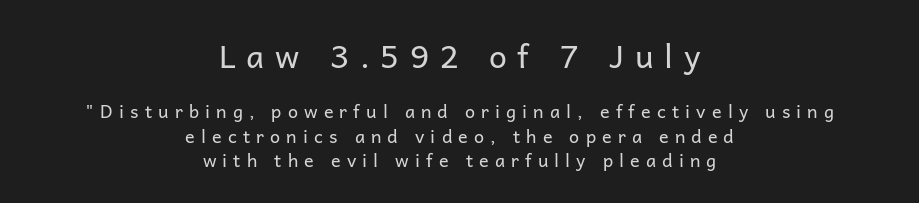
Q: Is the text bold? A: No.
Q: Is the text italic (slanted)? A: No, it is upright.
Q: Is the typeface a serif or a sans-serif typeface? A: Sans-serif.
Q: Is the text underlined? A: No.
Q: How is the paragraph aligned? A: Centered.
Q: Is the spacing between letters normal or unusually wide? A: Unusually wide.
Q: Is the spacing between lines tight, normal or loose? A: Normal.
Q: Which block of text is set in a larger size, the first (top) or the second (bottom)? A: The first (top) one.
Q: Width (condensed, normal, or wide)? A: Normal.
Q: Stroke contrast? A: Low.
Q: x-height? A: Medium.
Q: Monospaced? A: No.
